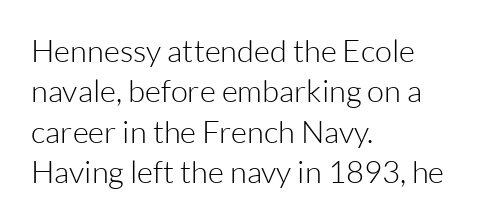
Here the designer chose a conventional face with non-uniform glyph widths. Notice how the stems are strictly vertical — no italics here. Heaviness? Minimal to ordinary, like unemphasized prose. Typeset ragged right — the left edge is the straight one. Note: no serifs on the glyphs.
